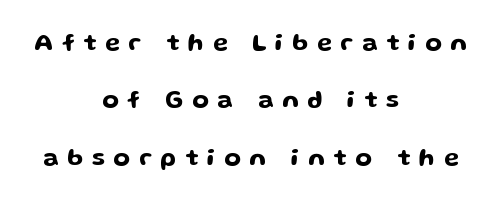
Q: Is the text italic (slanted)? A: No, it is upright.
Q: Is the text underlined? A: No.
Q: How is the paragraph aligned? A: Centered.
Q: Is the spacing between letters normal or unusually wide? A: Unusually wide.
Q: Is the spacing between lines tight, normal or loose? A: Loose.
